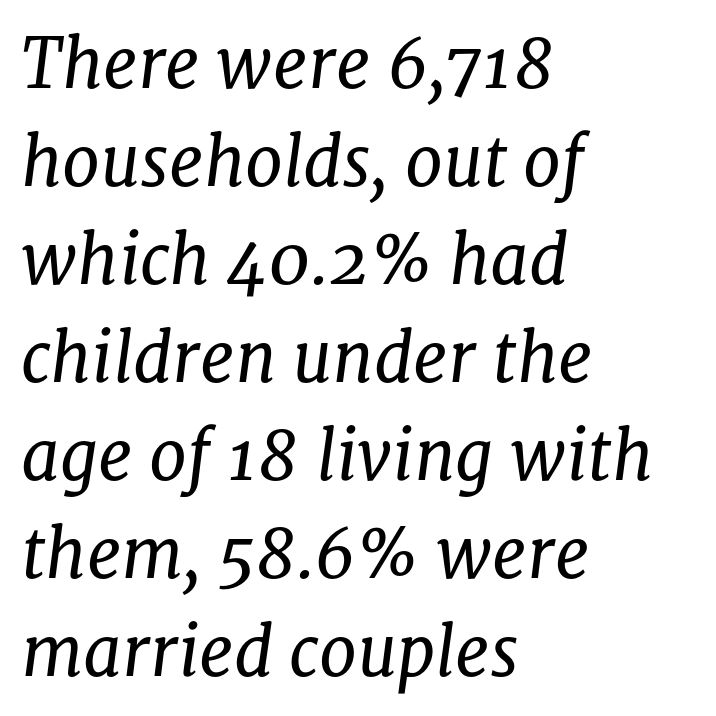
Spacing between characters is what you'd get straight out of the box. Which margin do the lines hug? The left one — the right edge is uneven. No word sits above an underline. A typesetter would label this face a serif. These lines are rendered in a variable-pitch font. No letter is thick-stroked: the sample isn't bold.
